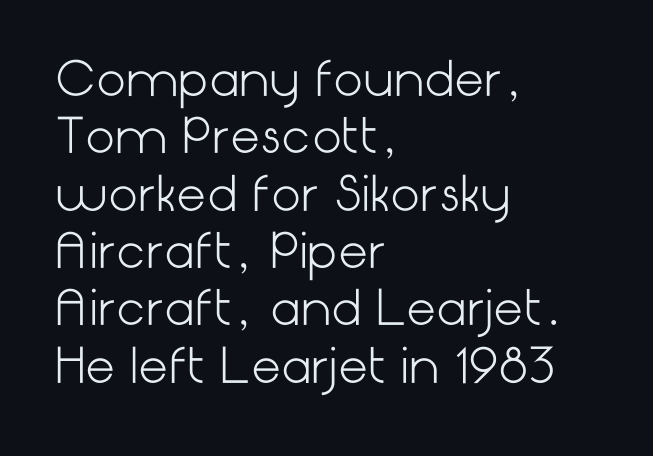
Q: Is the text bold? A: No.
Q: Is the text italic (slanted)? A: No, it is upright.
Q: Is the typeface a serif or a sans-serif typeface? A: Sans-serif.
Q: Is the text underlined? A: No.
Q: How is the paragraph aligned? A: Left-aligned.
Q: Is the spacing between letters normal or unusually wide? A: Normal.
Q: Width (condensed, normal, or wide)? A: Normal.
Q: Stroke contrast? A: Low.
Q: x-height? A: Medium.
